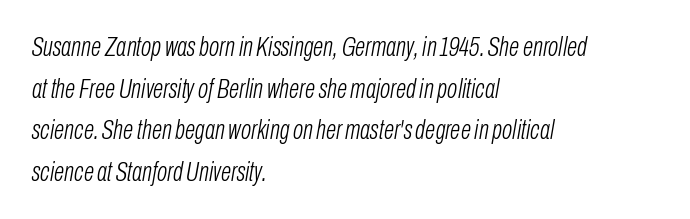
The image shows 27 px text type, italic (leaning right); set left-aligned, normal line spacing (1.54x), normal letter spacing, not underlined.
